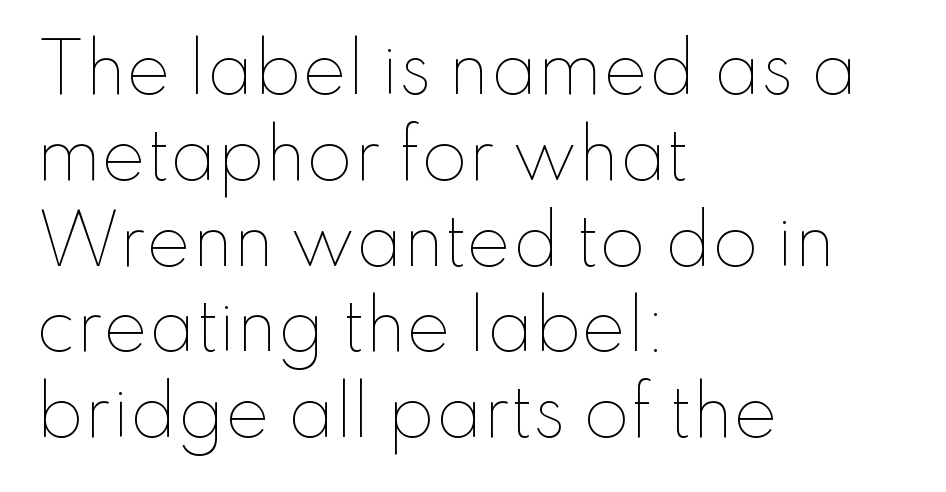
The passage shown is typed in a proportional face where columns would drift. This is roman type, the default non-slanted kind. Where is the straight margin? On the left. The lines sit at an ordinary, default distance from one another. Compared with typical body copy, the letter spacing here is the same.
